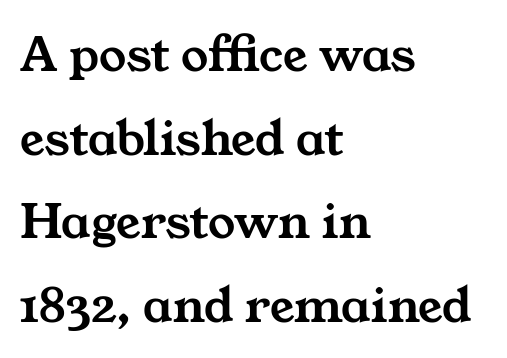
Type without underlining. Students, note that the glyphs here touch the page at normal intervals. A typesetter would call this leading conventional body-copy spacing. Stroke terminals: seriffed. Layout note: lines flush left. The rendering uses natural spacing where letterforms have individual widths.
